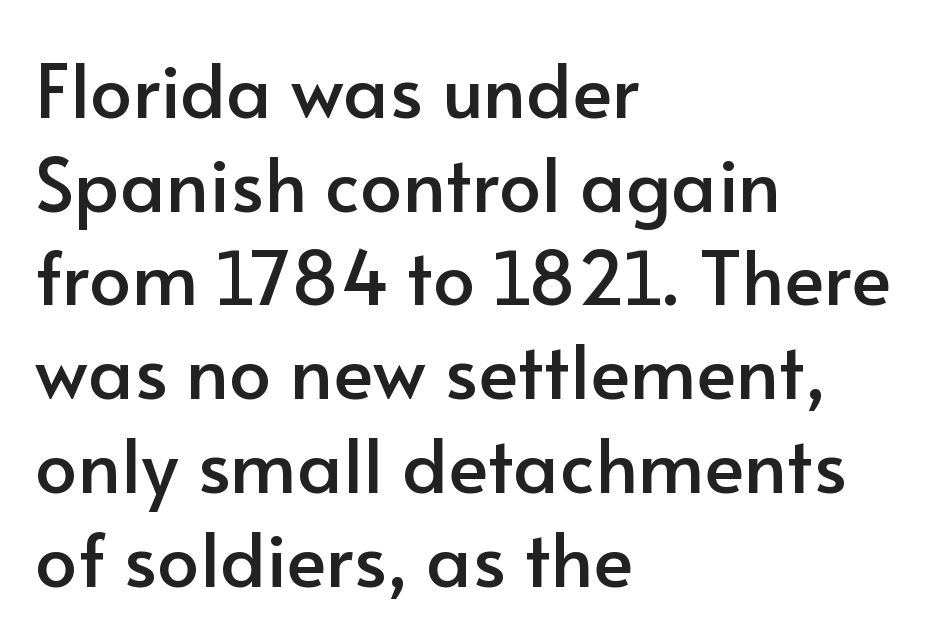
The image shows 75 px sans-serif type, upright; set left-aligned, normal line spacing (1.25x), normal letter spacing, not underlined; low stroke contrast and a small x-height.
